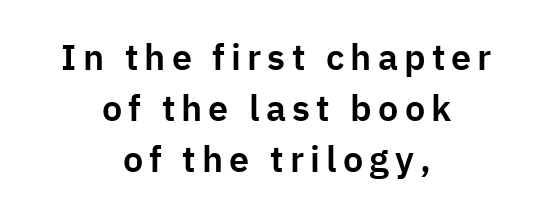
The image shows 36 px sans-serif type, upright; set centered, normal line spacing (1.42x), not underlined; low stroke contrast and a medium x-height.
